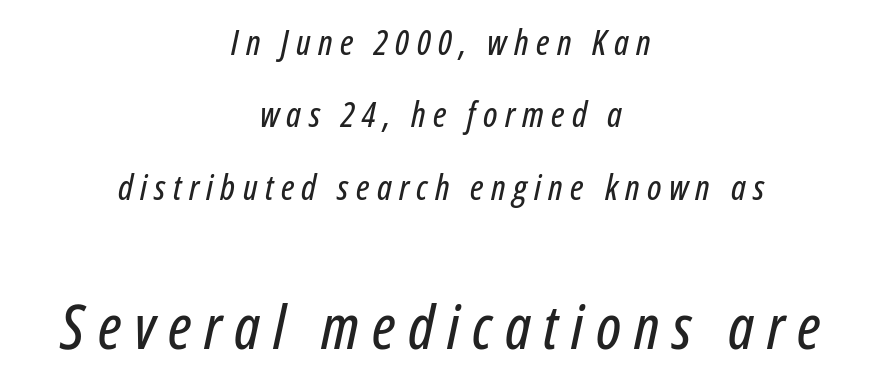
{"italic": "yes", "lean": "right", "slant_degrees": 12, "width": "condensed", "stroke_contrast": "low", "x_height": "medium", "monospaced": "no", "underline": "no", "align": "center", "line_spacing": "loose", "line_spacing_ratio": 2.07, "letter_spacing": "wide", "letter_spacing_em": 0.21, "larger_block": "second", "size_ratio": 1.74, "glyph_px": 61}
